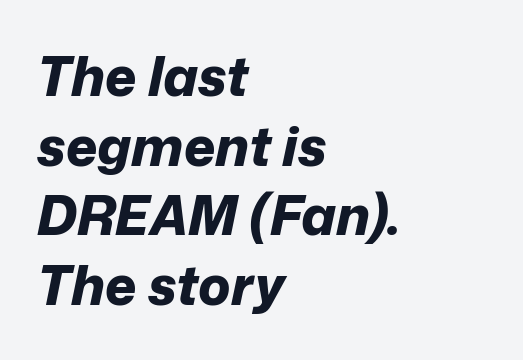
Q: Is the text bold? A: Yes.
Q: Is the text italic (slanted)? A: Yes, it leans right by about 12 degrees.
Q: Is the text underlined? A: No.
Q: How is the paragraph aligned? A: Left-aligned.
Q: Is the spacing between letters normal or unusually wide? A: Normal.
Q: Is the spacing between lines tight, normal or loose? A: Normal.
Q: Width (condensed, normal, or wide)? A: Normal.
Q: Stroke contrast? A: Low.
Q: x-height? A: Medium.
Q: Monospaced? A: No.
